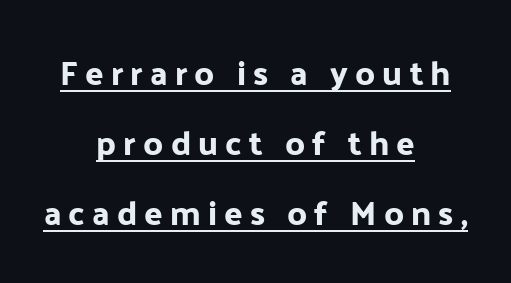
The letterforms stand isolated, each surrounded by extra space. Rendered with straight, roman letterforms. Each line of the rendering has a horizontal stroke beneath the glyphs. Proportional: the letters do not fall into vertical columns.
